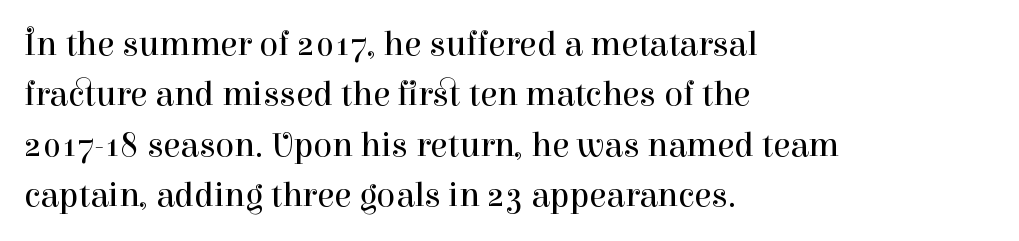
The typography opts for an upright posture over an oblique one. The type is set solid horizontally, with unmodified tracking. The strokes are not fattened; the text isn't bold. The rows are spaced the way most documents space them. Are there feet on the stems? There are — it's a serif. The typesetter chose a ragged-right arrangement here.
